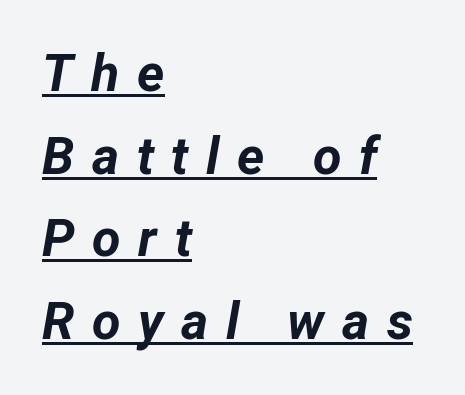
Q: Is the text bold? A: Yes.
Q: Is the text italic (slanted)? A: Yes, it leans right by about 12 degrees.
Q: Is the text underlined? A: Yes.
Q: How is the paragraph aligned? A: Left-aligned.
Q: Is the spacing between letters normal or unusually wide? A: Unusually wide.
Q: Is the spacing between lines tight, normal or loose? A: Normal.
Q: Width (condensed, normal, or wide)? A: Normal.
Q: Stroke contrast? A: Low.
Q: x-height? A: Medium.
Q: Monospaced? A: No.
